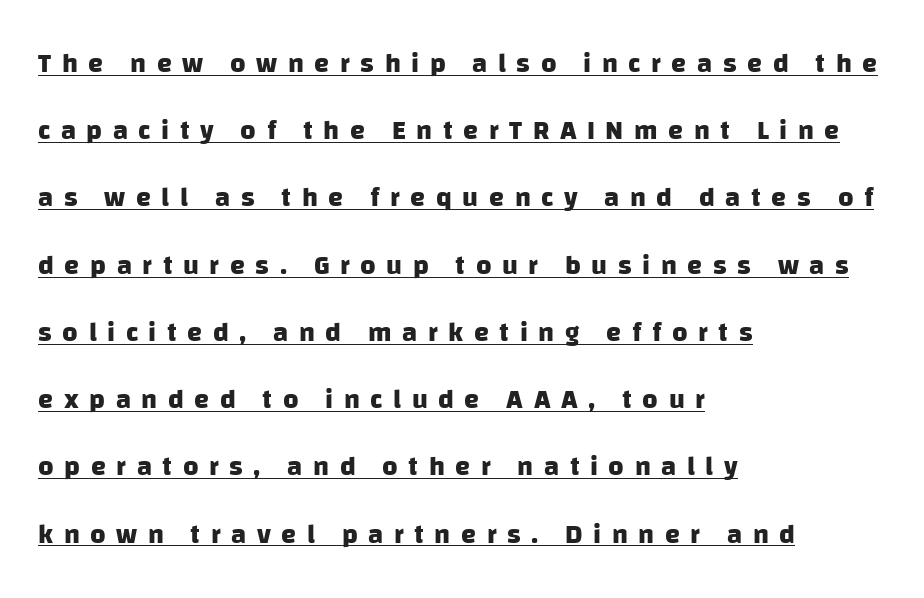
{"bold": "yes", "underline": "yes", "align": "left", "line_spacing": "loose", "line_spacing_ratio": 2.49, "letter_spacing": "wide", "letter_spacing_em": 0.39, "glyph_px": 27}
